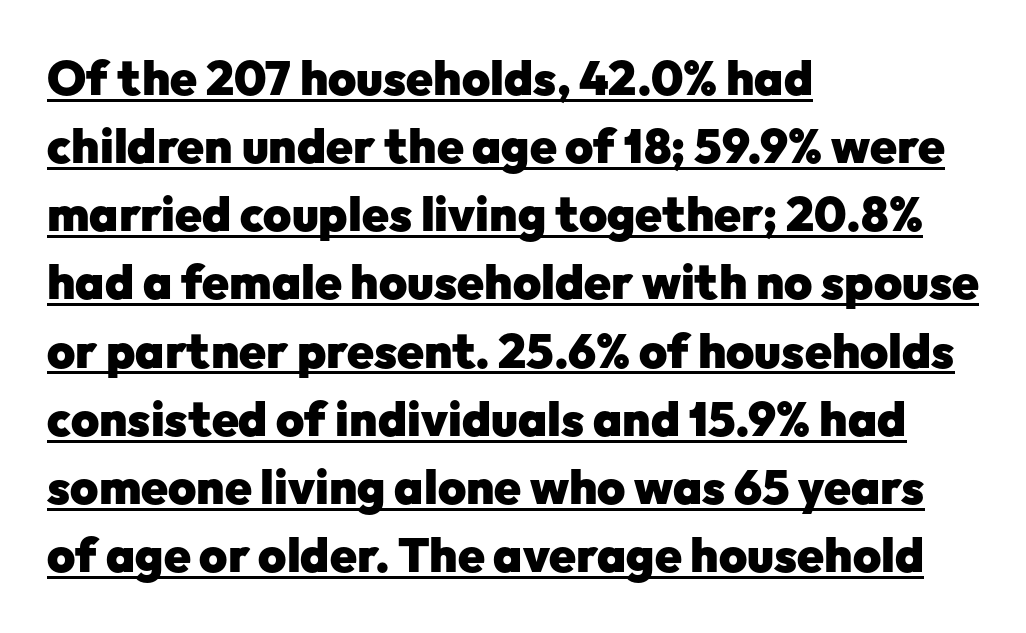
{"serif": "no", "italic": "no", "bold": "yes", "weight": "heavy", "width": "normal", "stroke_contrast": "low", "x_height": "medium", "monospaced": "no", "underline": "yes", "align": "left", "line_spacing": "normal", "line_spacing_ratio": 1.42, "letter_spacing": "normal", "letter_spacing_em": 0.0, "glyph_px": 48}
